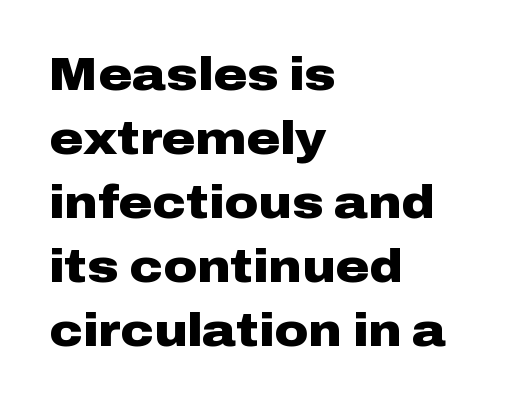
Typeset ragged right — the left edge is the straight one. The rendering uses natural spacing where letterforms have individual widths. Every letter is thick-stroked: bold, no question. Each row of text sits above clean, open space.
